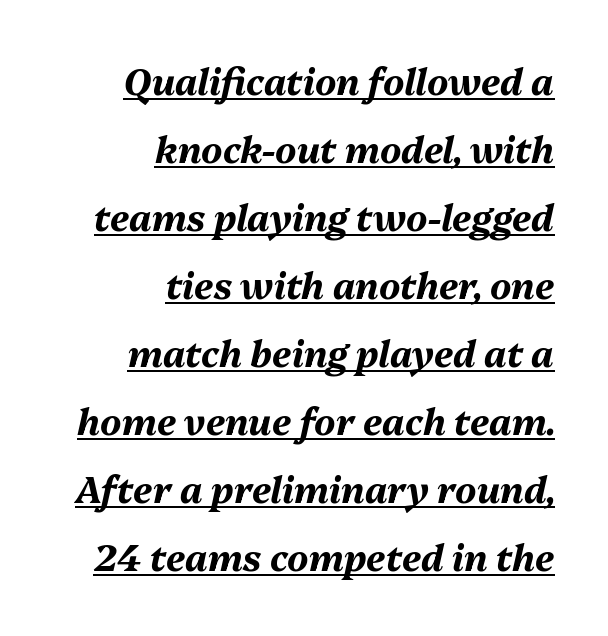
Q: Is the text bold? A: Yes.
Q: Is the text italic (slanted)? A: Yes, it leans right by about 13 degrees.
Q: Is the text underlined? A: Yes.
Q: How is the paragraph aligned? A: Right-aligned.
Q: Is the spacing between letters normal or unusually wide? A: Normal.
Q: Width (condensed, normal, or wide)? A: Normal.
Q: Stroke contrast? A: Medium.
Q: x-height? A: Medium.
Q: Monospaced? A: No.
